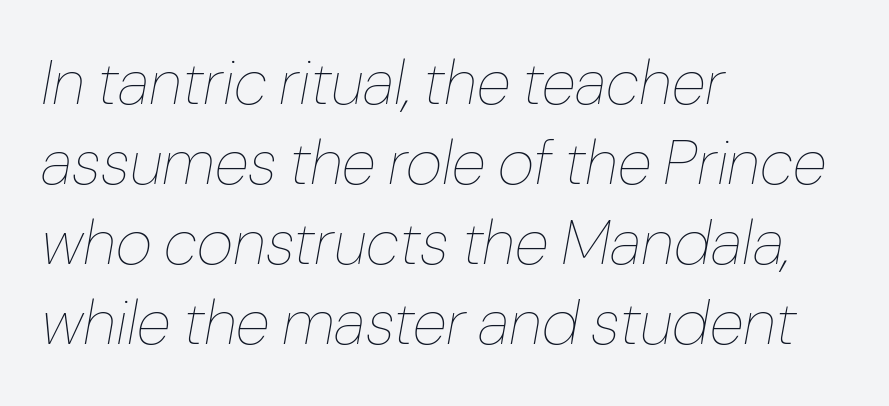
{"italic": "yes", "lean": "right", "slant_degrees": 10, "bold": "no", "weight": "thin", "width": "normal", "stroke_contrast": "low", "x_height": "medium", "monospaced": "no", "underline": "no", "align": "left", "line_spacing": "normal", "line_spacing_ratio": 1.27, "letter_spacing": "normal", "letter_spacing_em": 0.0, "glyph_px": 63}
